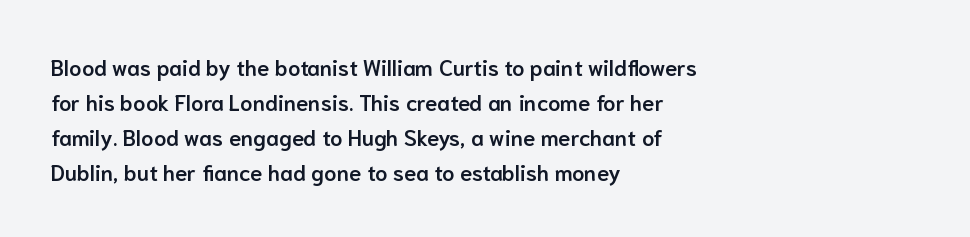
Q: Is the text bold? A: Semi-bold.
Q: Is the text italic (slanted)? A: No, it is upright.
Q: Is the text underlined? A: No.
Q: How is the paragraph aligned? A: Left-aligned.
Q: Is the spacing between letters normal or unusually wide? A: Normal.
Q: Is the spacing between lines tight, normal or loose? A: Normal.
